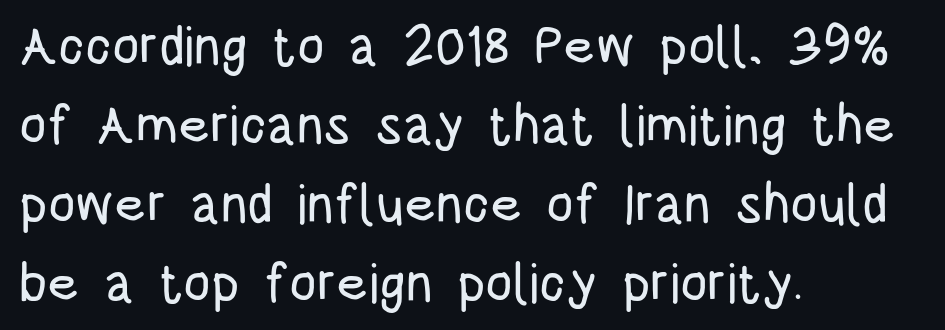
Notice how the stems are strictly vertical — no italics here. Characters follow at the spacing the type designer built in. Look at the bottom of the vertical strokes: they stop flat, with no serifs. Note the varied advance widths — an 'i' is clearly narrower than an 'm'. This block has exactly the height ordinary leading produces. Anything drawn beneath the words? Only blank space.
